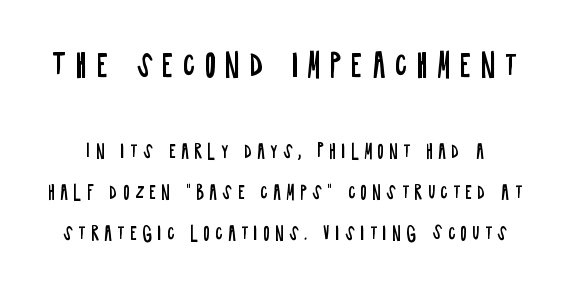
Q: Is the text bold? A: No.
Q: Is the text italic (slanted)? A: No, it is upright.
Q: Is the typeface a serif or a sans-serif typeface? A: Sans-serif.
Q: Is the text underlined? A: No.
Q: Is the spacing between letters normal or unusually wide? A: Unusually wide.
Q: Is the spacing between lines tight, normal or loose? A: Loose.
Q: Which block of text is set in a larger size, the first (top) or the second (bottom)? A: The first (top) one.
Q: Width (condensed, normal, or wide)? A: Condensed.
Q: Stroke contrast? A: Low.
Q: x-height? A: Large.
Q: Monospaced? A: No.
